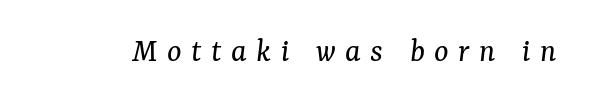
The image shows 34 px regular-weight serif type, italic (leaning right); set unusually wide letter spacing (+0.28 em), not underlined; medium stroke contrast and a medium x-height.
